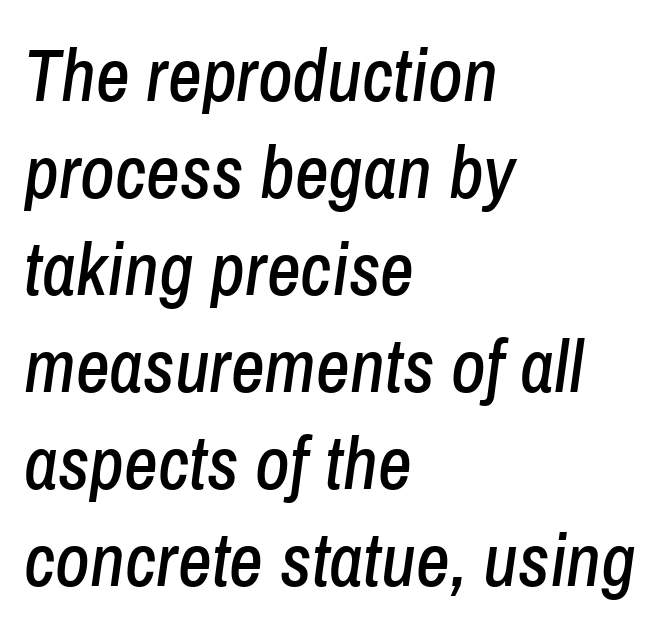
The image shows 74 px condensed type, italic (leaning right); set left-aligned, normal line spacing (1.31x), normal letter spacing, not underlined; low stroke contrast and a medium x-height.
